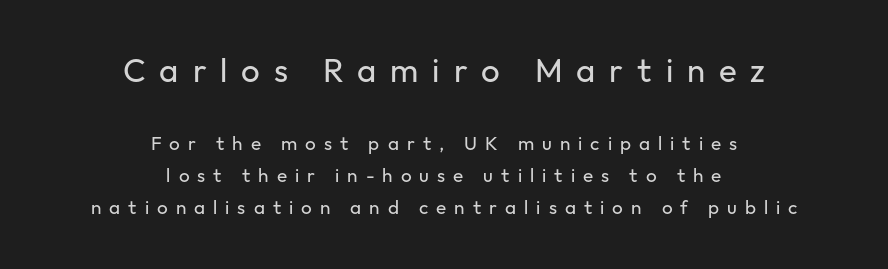
The rendering positions every line midway between the sides. The passage shown is not underscored anywhere. Weight: not bold — regular or lighter. Compared with typical paragraphs, the rows here are spaced about the same. These lines are rendered in a variable-pitch font. You could only call the tracking loose — the letters float apart.
